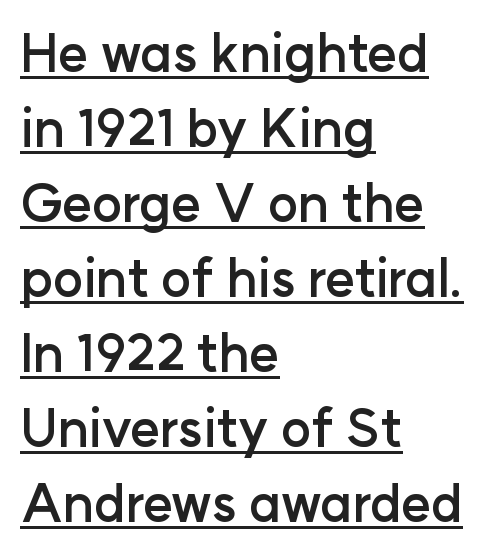
{"serif": "no", "italic": "no", "bold": "yes", "weight": "semibold", "width": "normal", "stroke_contrast": "low", "x_height": "medium", "monospaced": "no", "underline": "yes", "align": "left", "line_spacing": "normal", "line_spacing_ratio": 1.47, "letter_spacing": "normal", "letter_spacing_em": 0.0, "glyph_px": 51}
